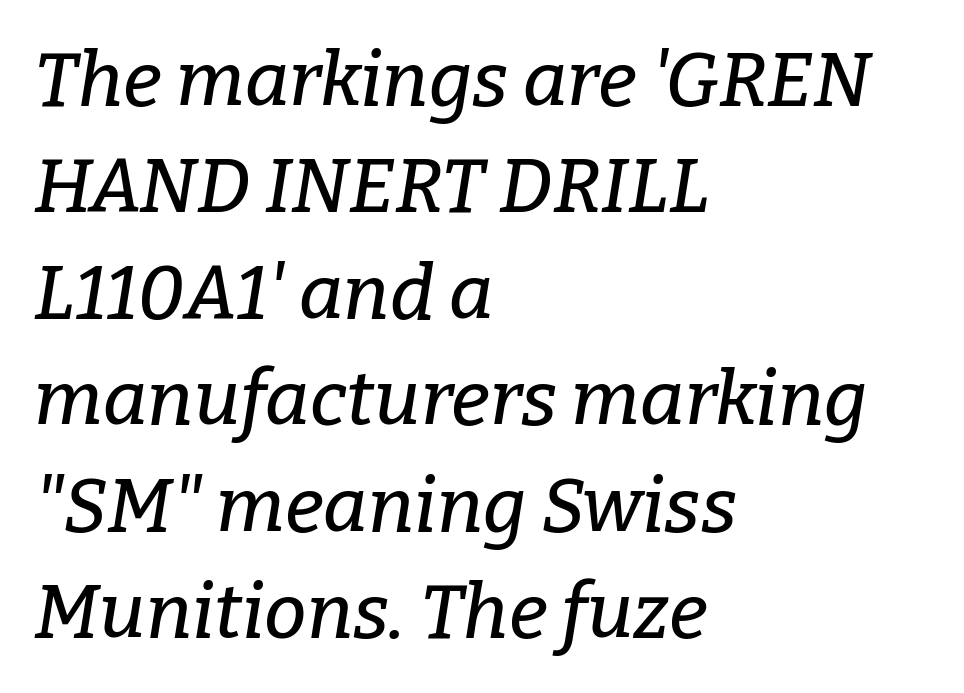
The image shows 76 px serif type, italic (leaning right); set left-aligned, normal line spacing (1.4x), normal letter spacing, not underlined; low stroke contrast and a medium x-height.
